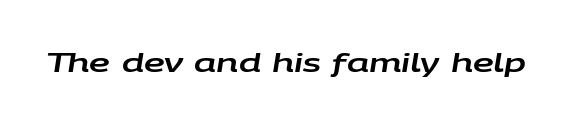
Q: Is the text italic (slanted)? A: Yes, it leans right by about 9 degrees.
Q: Is the text underlined? A: No.
Q: Is the spacing between letters normal or unusually wide? A: Normal.
